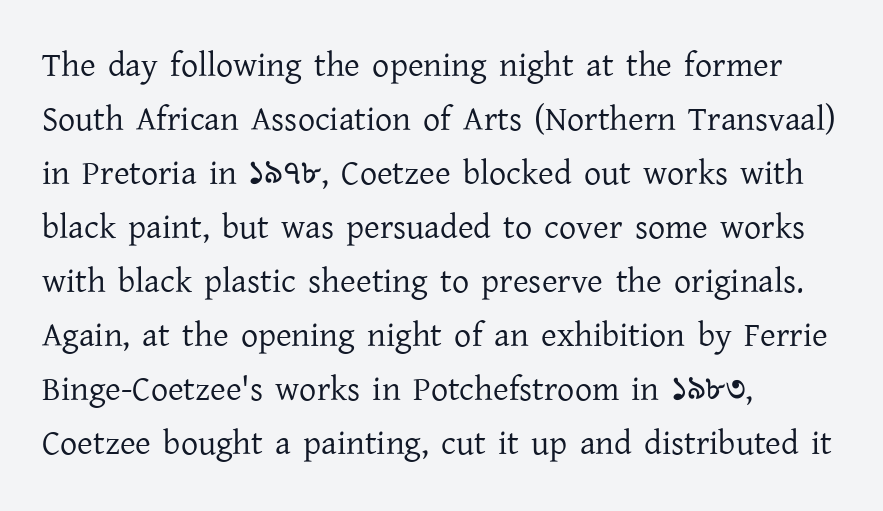
Q: Is the text bold? A: No.
Q: Is the text italic (slanted)? A: No, it is upright.
Q: Is the typeface a serif or a sans-serif typeface? A: Serif.
Q: Is the text underlined? A: No.
Q: How is the paragraph aligned? A: Left-aligned.
Q: Is the spacing between letters normal or unusually wide? A: Normal.
Q: Is the spacing between lines tight, normal or loose? A: Normal.
Q: Width (condensed, normal, or wide)? A: Normal.
Q: Stroke contrast? A: Low.
Q: x-height? A: Medium.
Q: Monospaced? A: No.
